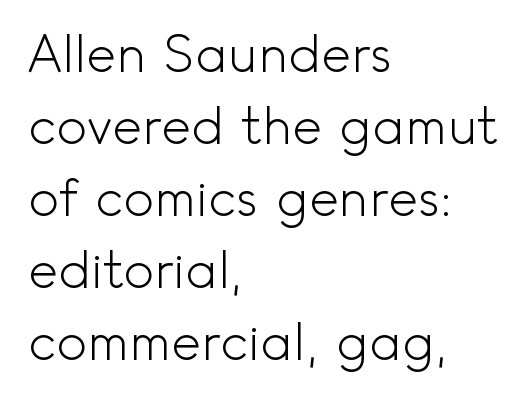
{"serif": "no", "italic": "no", "bold": "no", "weight": "light", "width": "normal", "x_height": "small", "monospaced": "no", "underline": "no", "align": "left", "line_spacing": "normal", "line_spacing_ratio": 1.41, "letter_spacing": "normal", "letter_spacing_em": 0.0, "glyph_px": 51}
